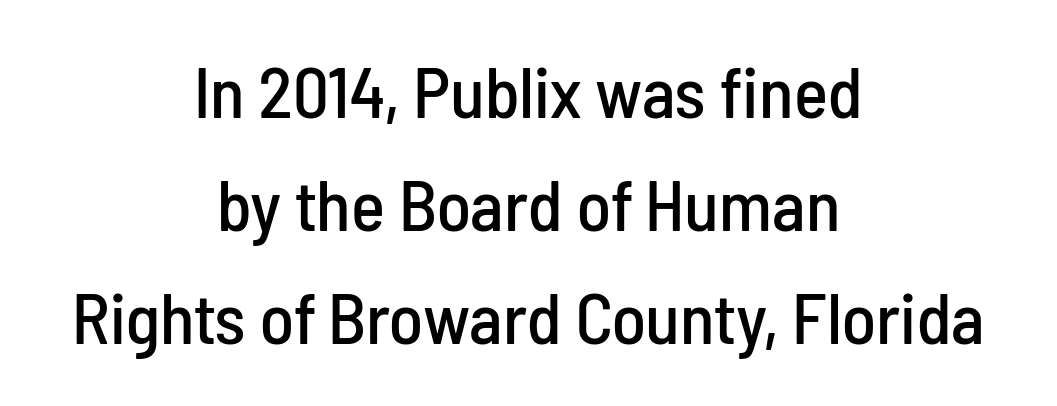
Q: Is the text italic (slanted)? A: No, it is upright.
Q: Is the typeface a serif or a sans-serif typeface? A: Sans-serif.
Q: Is the text underlined? A: No.
Q: How is the paragraph aligned? A: Centered.
Q: Is the spacing between letters normal or unusually wide? A: Normal.
Q: Is the spacing between lines tight, normal or loose? A: Normal.
Q: Width (condensed, normal, or wide)? A: Condensed.
Q: Stroke contrast? A: Low.
Q: x-height? A: Medium.
Q: Monospaced? A: No.
